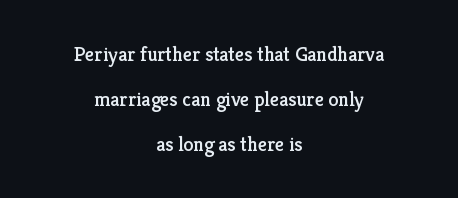
{"italic": "no", "underline": "no", "align": "center", "line_spacing": "loose", "line_spacing_ratio": 2.25, "letter_spacing": "normal", "letter_spacing_em": 0.0, "glyph_px": 20}
